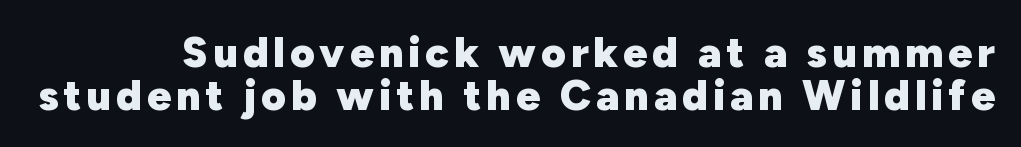
{"serif": "no", "italic": "no", "bold": "yes", "weight": "heavy", "width": "normal", "stroke_contrast": "low", "x_height": "medium", "monospaced": "no", "underline": "no", "line_spacing": "tight", "line_spacing_ratio": 1.0, "glyph_px": 43}
